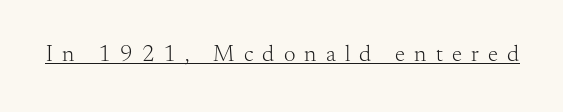
Q: Is the text bold? A: No.
Q: Is the text italic (slanted)? A: No, it is upright.
Q: Is the text underlined? A: Yes.
Q: Is the spacing between letters normal or unusually wide? A: Unusually wide.
